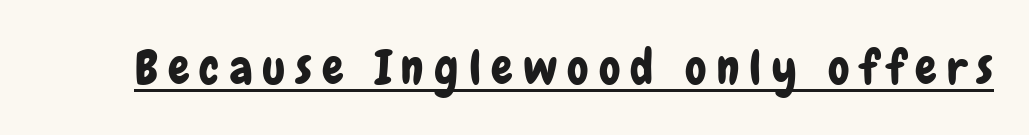
The horizontal fit of the characters is loose and conspicuously gappy. Compared with undecorated copy, this sample adds a rule below the words. Type style note: lacks serifs. Character widths vary here, with narrow letters taking less room than wide ones. Ascenders rise straight up at ninety degrees.
